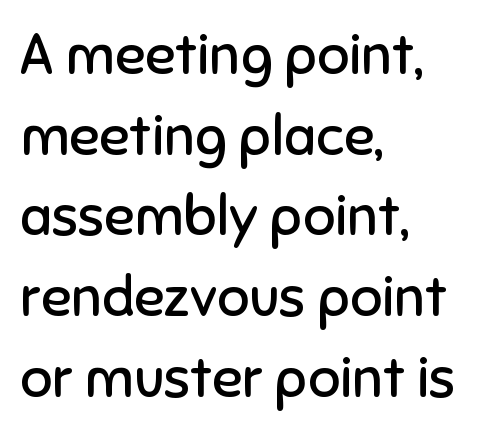
Q: Is the text bold? A: No.
Q: Is the text italic (slanted)? A: No, it is upright.
Q: Is the typeface a serif or a sans-serif typeface? A: Sans-serif.
Q: Is the text underlined? A: No.
Q: How is the paragraph aligned? A: Left-aligned.
Q: Is the spacing between letters normal or unusually wide? A: Normal.
Q: Is the spacing between lines tight, normal or loose? A: Normal.
Q: Width (condensed, normal, or wide)? A: Normal.
Q: Stroke contrast? A: Low.
Q: x-height? A: Medium.
Q: Monospaced? A: No.
